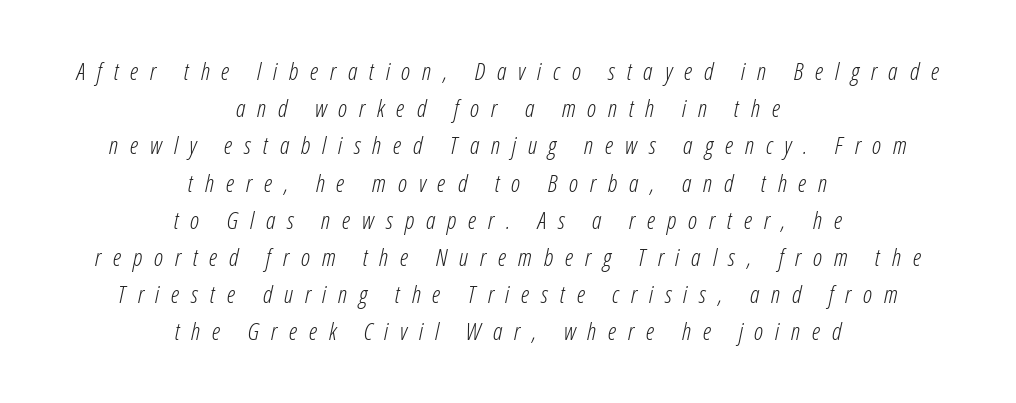
Q: Is the text bold? A: No.
Q: Is the text italic (slanted)? A: Yes, it leans right by about 12 degrees.
Q: Is the text underlined? A: No.
Q: How is the paragraph aligned? A: Centered.
Q: Is the spacing between letters normal or unusually wide? A: Unusually wide.
Q: Is the spacing between lines tight, normal or loose? A: Normal.
